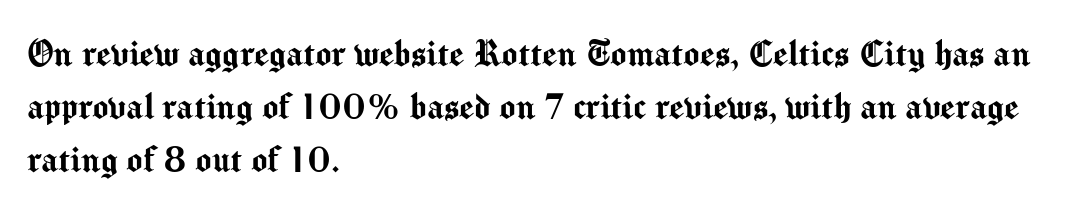
{"serif": "no", "italic": "no", "width": "normal", "stroke_contrast": "medium", "x_height": "medium", "monospaced": "no", "underline": "no", "align": "left", "line_spacing": "normal", "line_spacing_ratio": 1.26, "letter_spacing": "normal", "letter_spacing_em": 0.0, "glyph_px": 42}
